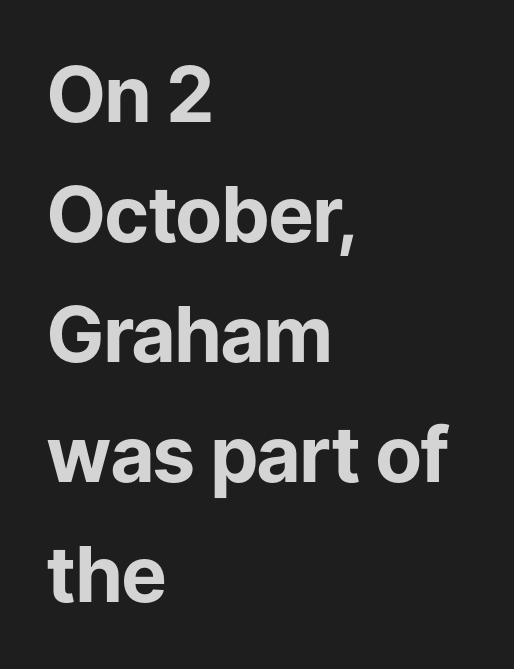
Q: Is the text bold? A: Yes.
Q: Is the text italic (slanted)? A: No, it is upright.
Q: Is the typeface a serif or a sans-serif typeface? A: Sans-serif.
Q: Is the text underlined? A: No.
Q: How is the paragraph aligned? A: Left-aligned.
Q: Is the spacing between letters normal or unusually wide? A: Normal.
Q: Is the spacing between lines tight, normal or loose? A: Normal.
Q: Width (condensed, normal, or wide)? A: Normal.
Q: Stroke contrast? A: Low.
Q: x-height? A: Medium.
Q: Monospaced? A: No.
